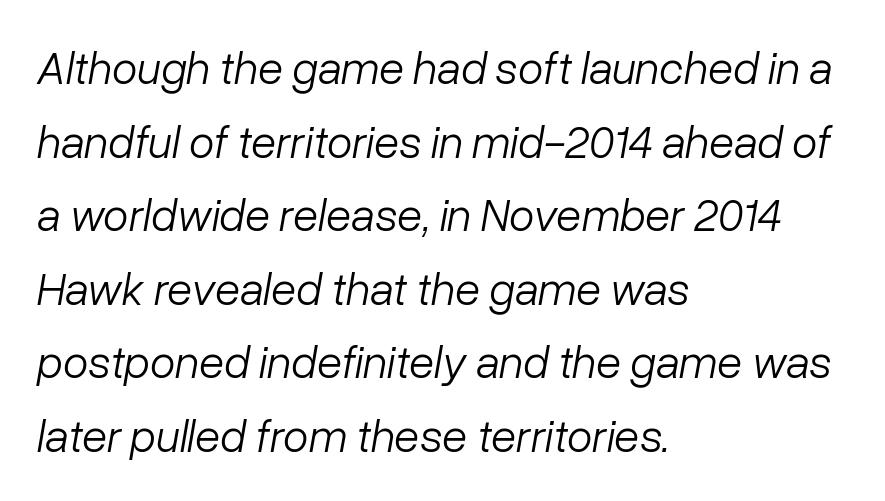
The image shows 46 px light type, italic (leaning right); set left-aligned, normal line spacing (1.6x), normal letter spacing, not underlined; low stroke contrast and a medium x-height.
